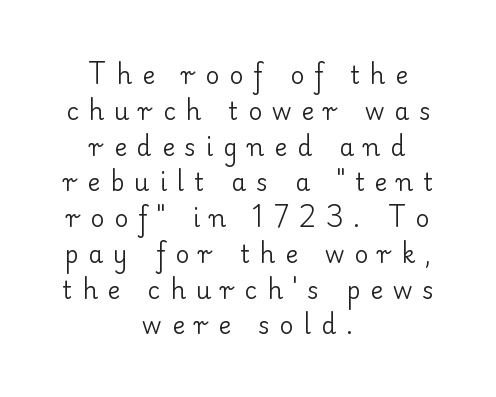
Typeset on center — no edge is straight. Regular leading. Letters have the restrained weight of plain body copy at most. The passage shown is not underscored anywhere.
